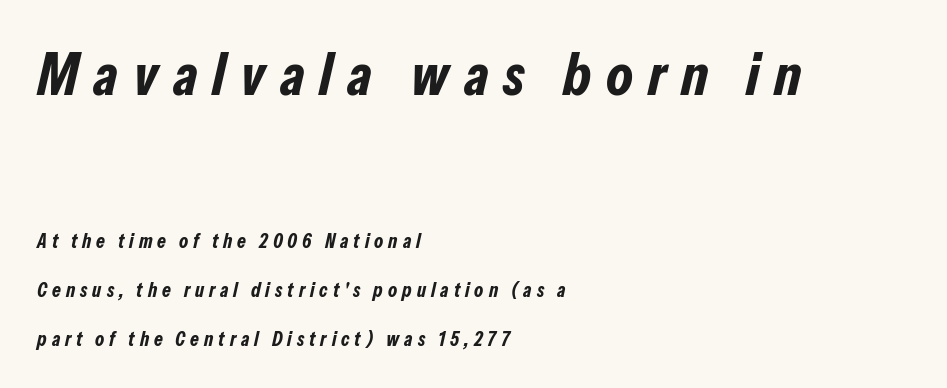
These words are printed bold, with thick strokes throughout. Do the characters align in a grid? No, the font is proportional. You could fit nearly another row in the gap between these rows. Size contrast runs from large at the top to small at the bottom. Style check: oblique. The rendering inserts visible extra space after every character.
